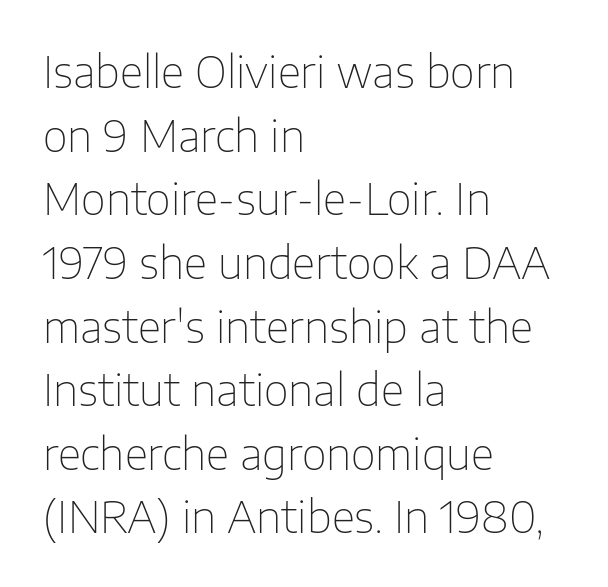
Q: Is the text bold? A: No.
Q: Is the text italic (slanted)? A: No, it is upright.
Q: Is the typeface a serif or a sans-serif typeface? A: Sans-serif.
Q: Is the text underlined? A: No.
Q: How is the paragraph aligned? A: Left-aligned.
Q: Is the spacing between letters normal or unusually wide? A: Normal.
Q: Is the spacing between lines tight, normal or loose? A: Normal.
Q: Width (condensed, normal, or wide)? A: Normal.
Q: Stroke contrast? A: Low.
Q: x-height? A: Medium.
Q: Monospaced? A: No.
